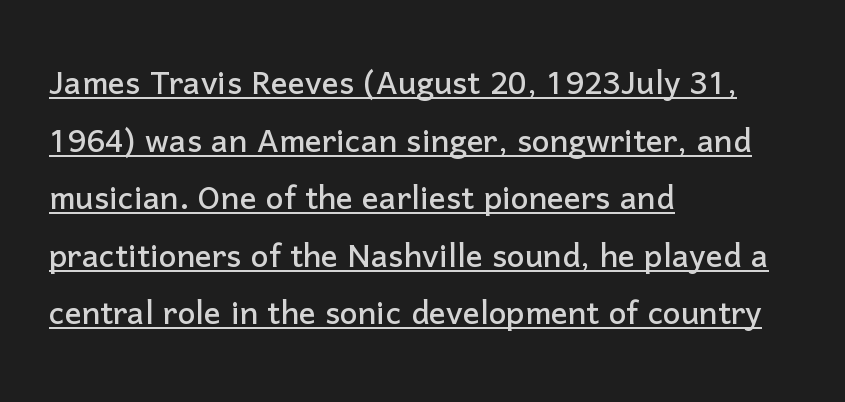
Honestly, the row spacing looks completely unremarkable. Emphasis is given by a line drawn under the lettering. What kind of face is this? One without serifs — a sans. Each letter keeps its own natural width here, so spacing adapts to shape. These lines stack with their left ends in a neat column.
